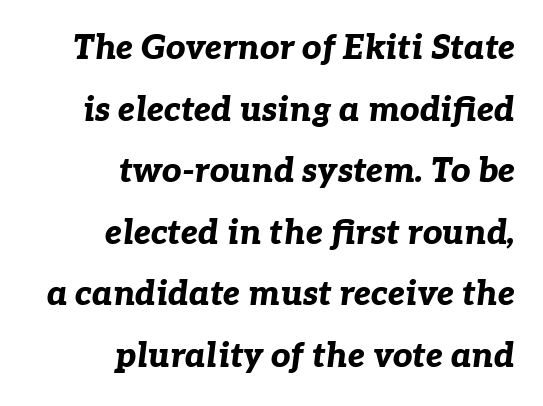
The image shows 34 px bold type, italic (leaning right); set right-aligned, line spacing 1.81x, normal letter spacing, not underlined; low stroke contrast and a medium x-height.
